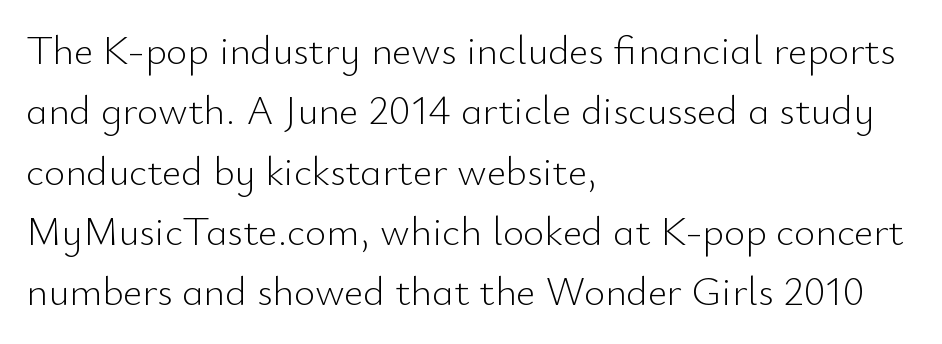
{"serif": "no", "italic": "no", "bold": "no", "weight": "light", "width": "normal", "stroke_contrast": "low", "x_height": "small", "monospaced": "no", "underline": "no", "align": "left", "line_spacing": "normal", "line_spacing_ratio": 1.47, "letter_spacing": "normal", "letter_spacing_em": 0.0, "glyph_px": 41}
